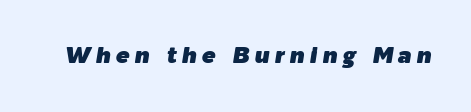
{"italic": "yes", "lean": "right", "slant_degrees": 9, "underline": "no", "letter_spacing": "wide", "letter_spacing_em": 0.22, "glyph_px": 23}
